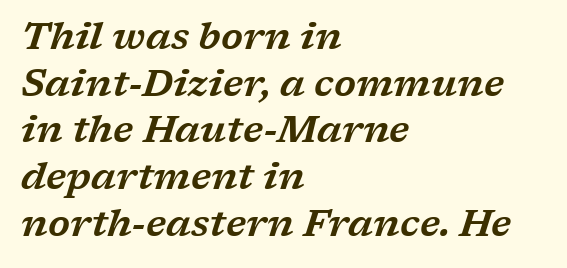
Q: Is the text italic (slanted)? A: Yes, it leans right by about 17 degrees.
Q: Is the typeface a serif or a sans-serif typeface? A: Serif.
Q: Is the text underlined? A: No.
Q: How is the paragraph aligned? A: Left-aligned.
Q: Is the spacing between letters normal or unusually wide? A: Normal.
Q: Width (condensed, normal, or wide)? A: Wide.
Q: Stroke contrast? A: Low.
Q: x-height? A: Medium.
Q: Monospaced? A: No.
